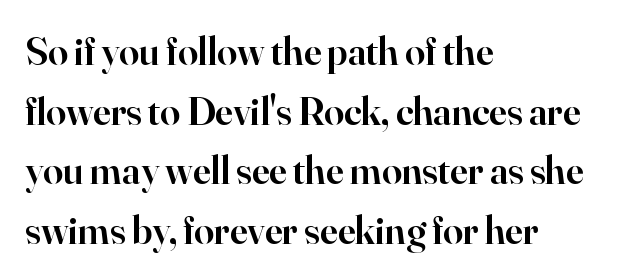
Every character sits straight up, as roman type does. This rendering employs a face with finishing strokes, i.e., a serif. Alignment: flush left. One glance says typical: line gaps are just what's usual.
